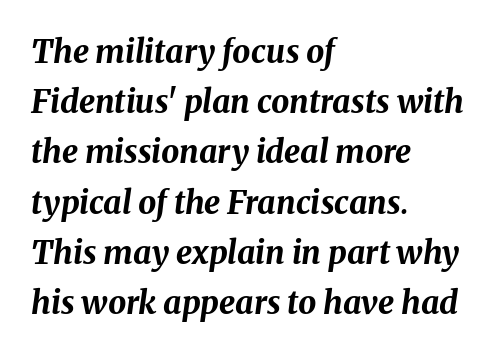
The image shows 32 px bold type, italic (leaning right); set left-aligned, normal line spacing (1.57x), normal letter spacing, not underlined; medium stroke contrast and a medium x-height.
